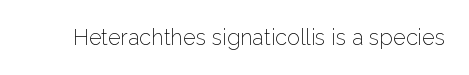
{"italic": "no", "bold": "no", "underline": "no", "letter_spacing": "normal", "letter_spacing_em": 0.0, "glyph_px": 22}
